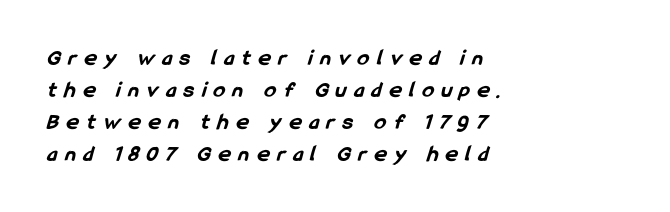
Q: Is the text bold? A: Yes.
Q: Is the text underlined? A: No.
Q: How is the paragraph aligned? A: Left-aligned.
Q: Is the spacing between letters normal or unusually wide? A: Unusually wide.
Q: Is the spacing between lines tight, normal or loose? A: Normal.
